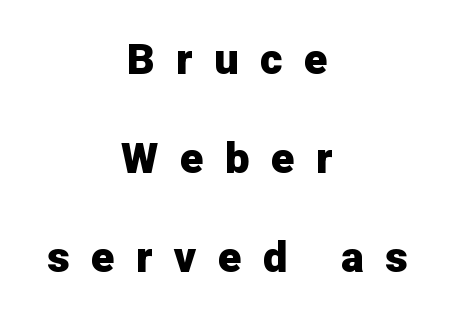
Q: Is the text bold? A: Yes.
Q: Is the text italic (slanted)? A: No, it is upright.
Q: Is the typeface a serif or a sans-serif typeface? A: Sans-serif.
Q: Is the text underlined? A: No.
Q: How is the paragraph aligned? A: Centered.
Q: Is the spacing between letters normal or unusually wide? A: Unusually wide.
Q: Is the spacing between lines tight, normal or loose? A: Loose.
Q: Width (condensed, normal, or wide)? A: Normal.
Q: Stroke contrast? A: Low.
Q: x-height? A: Medium.
Q: Monospaced? A: No.
